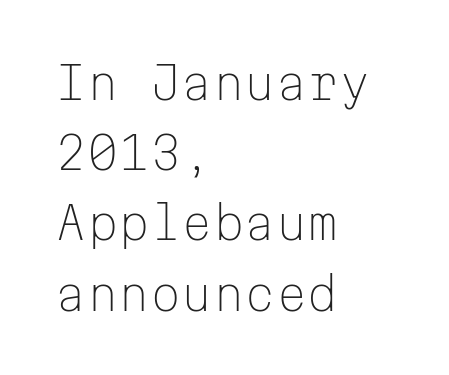
Underlining? Definitely not there. Stem width sits at or under what a default text font uses. This sample uses an upright cut, with every glyph sitting square on the baseline. A normal amount of white space separates one row of letters from the next.
